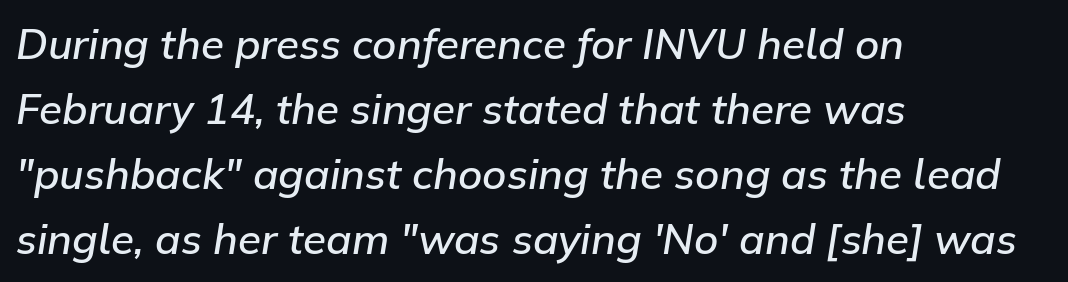
The image shows 42 px semibold type, italic (leaning right); set left-aligned, normal line spacing (1.55x), normal letter spacing, not underlined; low stroke contrast and a medium x-height.
